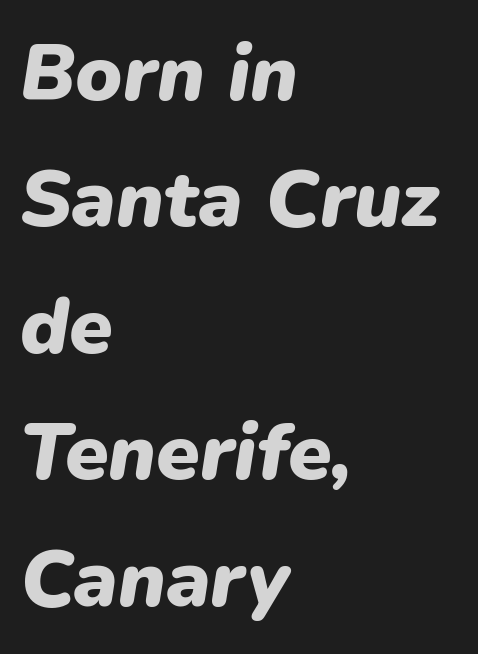
The image shows 79 px heavy type, italic (leaning right); set left-aligned, normal line spacing (1.6x), normal letter spacing, not underlined; low stroke contrast and a medium x-height.
